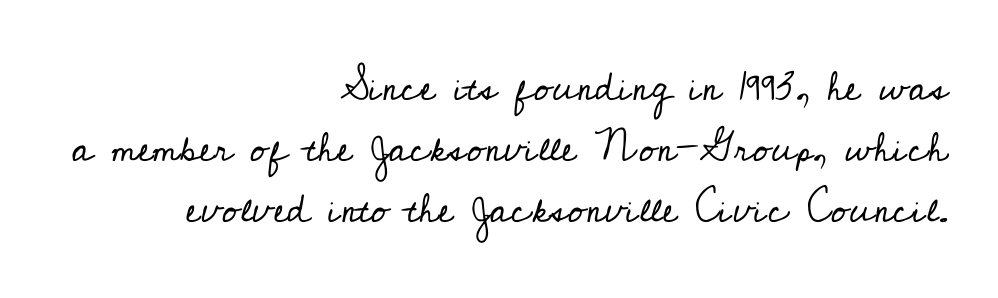
The image shows 40 px regular-weight serif type; set right-aligned, normal line spacing (1.52x), normal letter spacing, not underlined; low stroke contrast and a small x-height.
